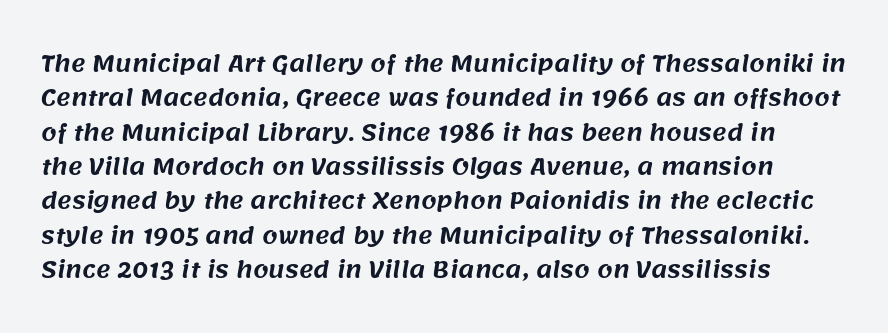
{"underline": "no", "line_spacing": "normal", "line_spacing_ratio": 1.56, "letter_spacing": "normal", "letter_spacing_em": 0.0, "glyph_px": 22}
